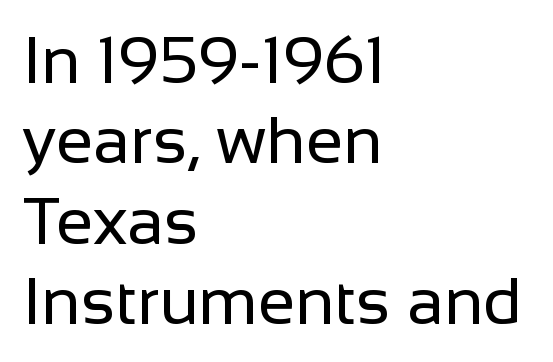
Bare-footed words on every line. Standard letterfit; no display-style spreading of the glyphs. Characters remain perfectly vertical along every line. Spacing verdict: proportional, widths tailored to each character. Does the copy run flush right? No — it runs flush left.
